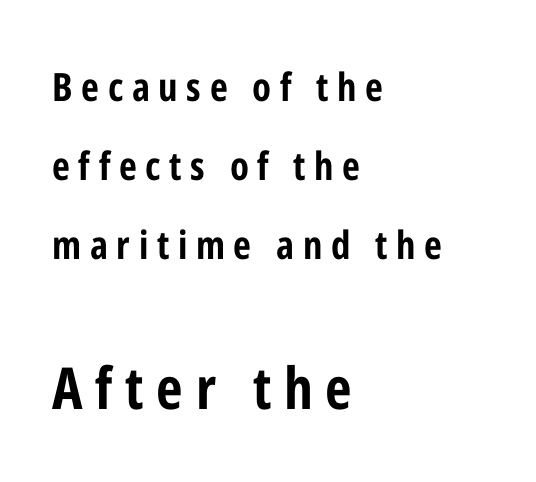
Proportional: the letters do not fall into vertical columns. The text block is weighted toward the left margin, trailing off unevenly rightward. These two chunks differ in scale, with the bottom chunk taking the larger measure. This is heavy type, rendered in bold.
